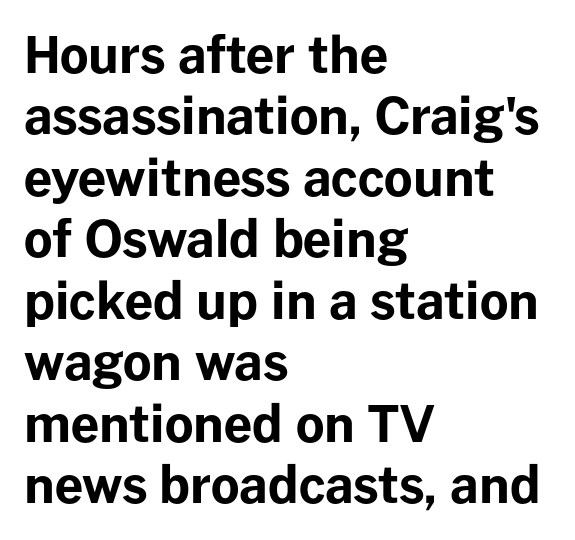
It's the straight-up-and-down kind of type. I'd describe the lettering as bold — thick and assertive. Alignment: flush left. Think of a printed novel: that variable character pitch is what you see here. The face used here is a sans, in the tradition of grotesques and geometrics. This rendering features lettering with no underline.
